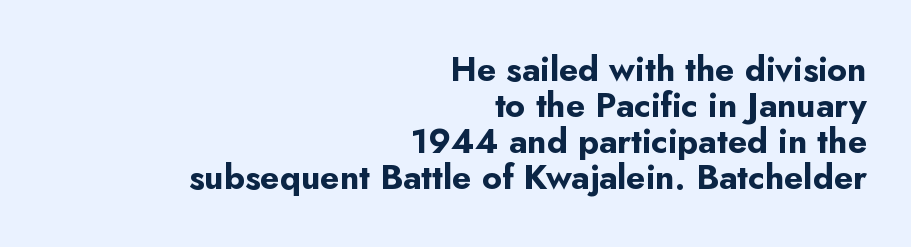
{"serif": "no", "italic": "no", "bold": "yes", "weight": "bold", "width": "normal", "stroke_contrast": "low", "x_height": "small", "monospaced": "no", "underline": "no", "align": "right", "line_spacing": "tight", "line_spacing_ratio": 1.06, "letter_spacing": "normal", "letter_spacing_em": 0.0, "glyph_px": 34}
